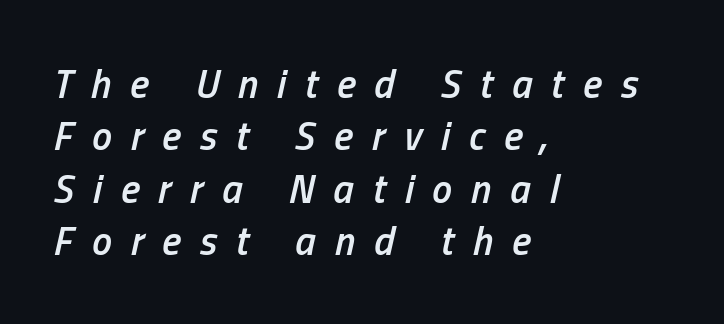
The image shows 40 px semibold, condensed type, italic (leaning right); set left-aligned, normal line spacing (1.31x), unusually wide letter spacing (+0.47 em), not underlined; low stroke contrast and a medium x-height.
